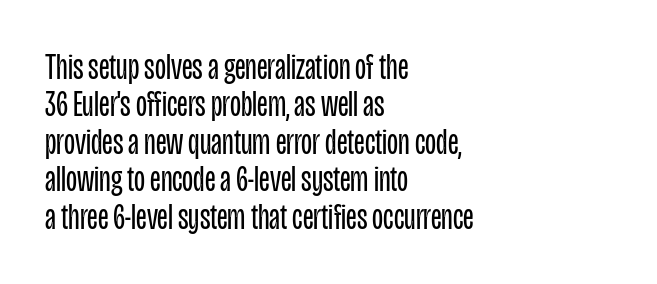
The image shows 36 px regular-weight, condensed sans-serif type, upright; set left-aligned, tight line spacing (1.04x), normal letter spacing, not underlined; low stroke contrast and a large x-height.
